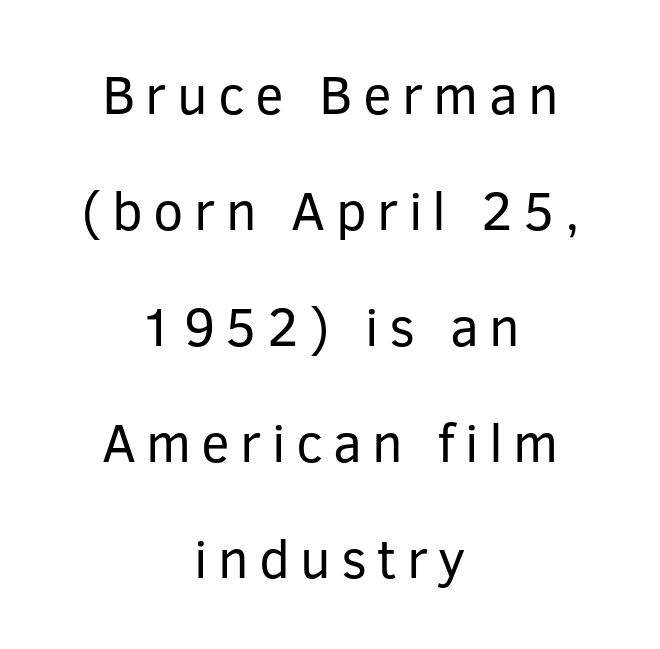
{"serif": "no", "italic": "no", "bold": "no", "weight": "regular", "width": "normal", "stroke_contrast": "low", "x_height": "medium", "monospaced": "no", "underline": "no", "align": "center", "line_spacing": "loose", "line_spacing_ratio": 2.15, "glyph_px": 54}
